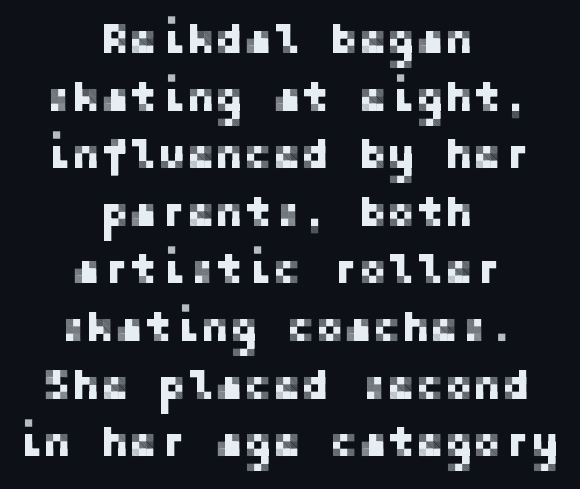
{"serif": "no", "italic": "no", "width": "normal", "stroke_contrast": "low", "x_height": "medium", "underline": "no", "align": "center", "line_spacing": "normal", "line_spacing_ratio": 1.34, "letter_spacing": "normal", "letter_spacing_em": 0.0, "glyph_px": 43}
